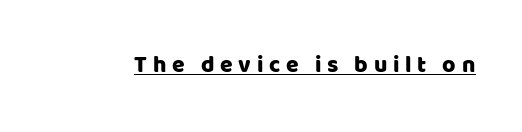
The image shows 23 px text type, upright; set unusually wide letter spacing (+0.25 em), underlined.
